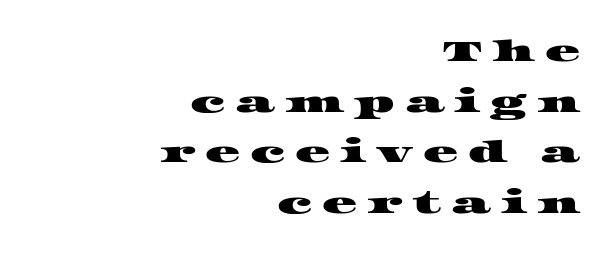
{"serif": "yes", "width": "wide", "stroke_contrast": "high", "x_height": "large", "monospaced": "no", "underline": "no", "align": "right", "line_spacing_ratio": 1.75, "letter_spacing": "wide", "letter_spacing_em": 0.34, "glyph_px": 29}
